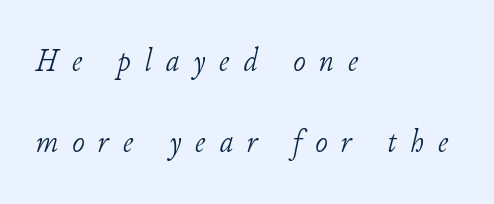
{"serif": "yes", "italic": "yes", "lean": "right", "slant_degrees": 11, "bold": "no", "weight": "light", "width": "normal", "stroke_contrast": "low", "x_height": "small", "monospaced": "no", "underline": "no", "align": "left", "line_spacing": "loose", "line_spacing_ratio": 2.39, "letter_spacing": "wide", "letter_spacing_em": 0.4, "glyph_px": 34}
